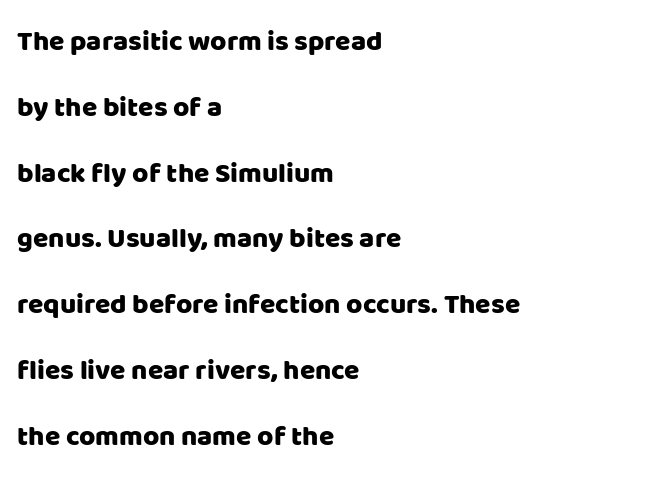
{"serif": "no", "italic": "no", "width": "normal", "stroke_contrast": "low", "x_height": "large", "monospaced": "no", "underline": "no", "align": "left", "line_spacing": "loose", "line_spacing_ratio": 2.35, "letter_spacing": "normal", "letter_spacing_em": 0.0, "glyph_px": 28}
